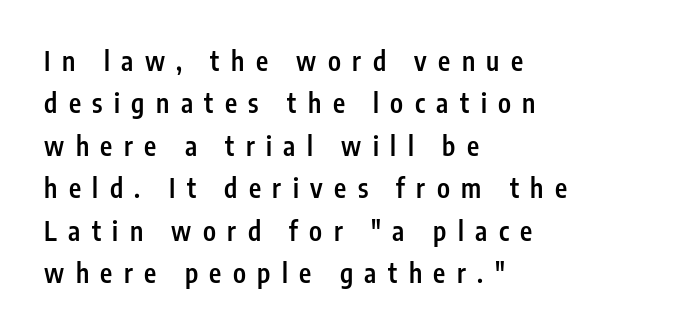
Q: Is the text bold? A: Semi-bold.
Q: Is the text italic (slanted)? A: No, it is upright.
Q: Is the text underlined? A: No.
Q: How is the paragraph aligned? A: Left-aligned.
Q: Is the spacing between letters normal or unusually wide? A: Unusually wide.
Q: Is the spacing between lines tight, normal or loose? A: Normal.
